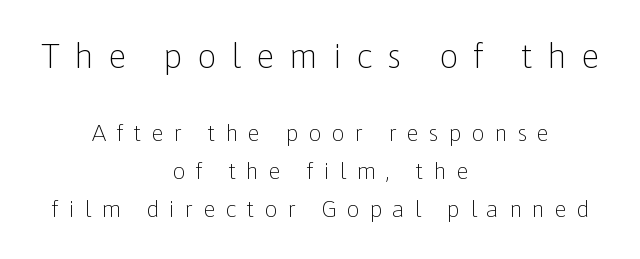
{"serif": "no", "italic": "no", "bold": "no", "weight": "light", "width": "normal", "stroke_contrast": "low", "x_height": "medium", "monospaced": "no", "underline": "no", "align": "center", "line_spacing": "normal", "line_spacing_ratio": 1.65, "letter_spacing": "wide", "letter_spacing_em": 0.43, "larger_block": "first", "size_ratio": 1.48, "glyph_px": 34}
